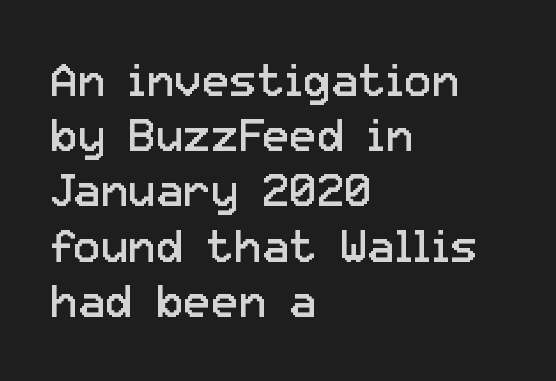
Any mark beneath the type? The region is blank. Ascenders rise straight up at ninety degrees. Nothing sits at the stroke ends, so this counts as sans-serif. Is the block centered? No — it sits flush against the left margin.
